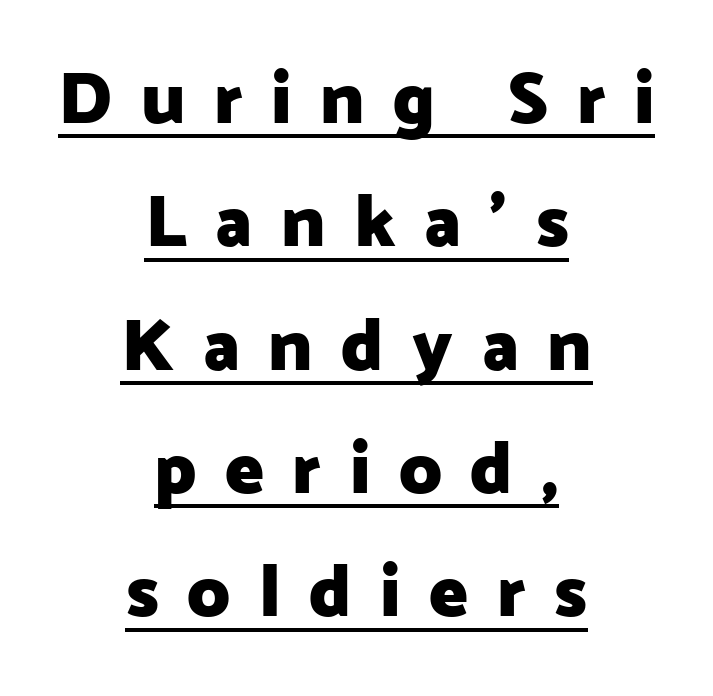
Q: Is the text bold? A: Yes.
Q: Is the text italic (slanted)? A: No, it is upright.
Q: Is the typeface a serif or a sans-serif typeface? A: Sans-serif.
Q: Is the text underlined? A: Yes.
Q: How is the paragraph aligned? A: Centered.
Q: Is the spacing between letters normal or unusually wide? A: Unusually wide.
Q: Is the spacing between lines tight, normal or loose? A: Normal.
Q: Width (condensed, normal, or wide)? A: Normal.
Q: Stroke contrast? A: Low.
Q: x-height? A: Medium.
Q: Monospaced? A: No.
